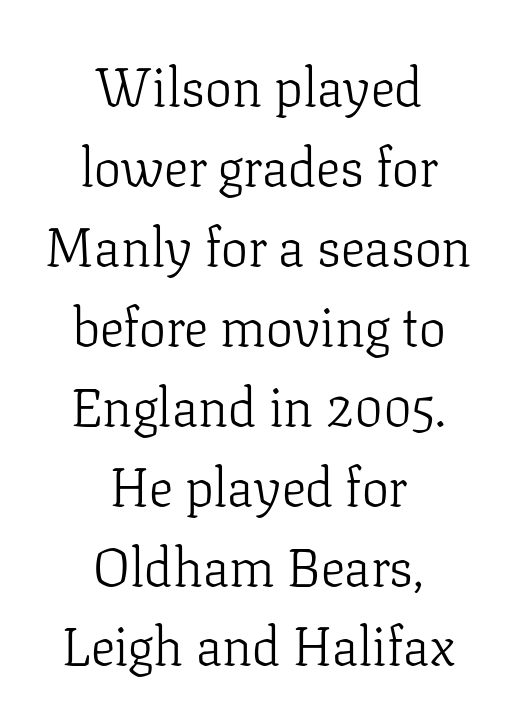
The image shows 54 px light serif type, upright; set centered, normal line spacing (1.48x), normal letter spacing, not underlined; low stroke contrast and a medium x-height.
